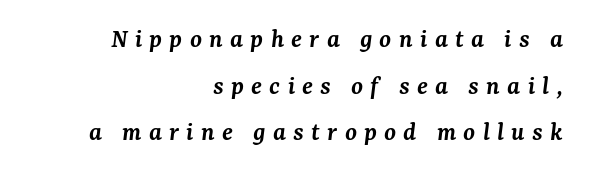
Q: Is the text bold? A: Semi-bold.
Q: Is the text italic (slanted)? A: Yes, it leans right by about 7 degrees.
Q: Is the text underlined? A: No.
Q: How is the paragraph aligned? A: Right-aligned.
Q: Is the spacing between letters normal or unusually wide? A: Unusually wide.
